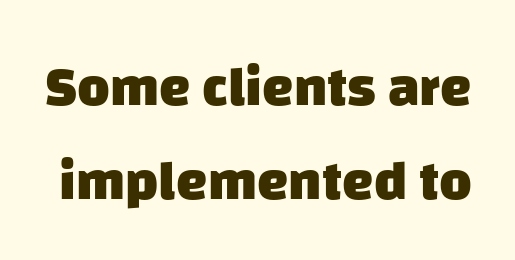
A typesetter would call this leading conventional body-copy spacing. The glyphs have the mass of a bold cut. Note the varied advance widths — an 'i' is clearly narrower than an 'm'. Each row of text sits above clean, open space. Are there feet on the stems? There aren't — it's a sans. Tracking here is standard; glyphs follow each other at the usual distance.
